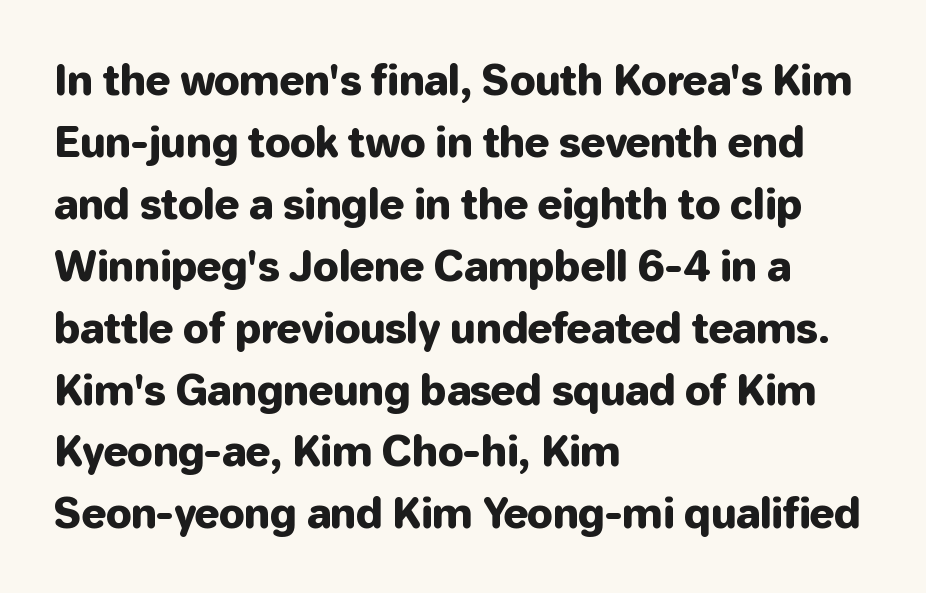
Q: Is the text italic (slanted)? A: No, it is upright.
Q: Is the typeface a serif or a sans-serif typeface? A: Sans-serif.
Q: Is the text underlined? A: No.
Q: How is the paragraph aligned? A: Left-aligned.
Q: Is the spacing between letters normal or unusually wide? A: Normal.
Q: Is the spacing between lines tight, normal or loose? A: Normal.
Q: Width (condensed, normal, or wide)? A: Normal.
Q: Stroke contrast? A: Low.
Q: x-height? A: Medium.
Q: Monospaced? A: No.
